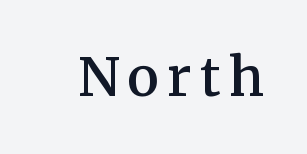
{"serif": "yes", "italic": "no", "bold": "semi", "weight": "semibold", "width": "normal", "stroke_contrast": "medium", "x_height": "medium", "monospaced": "no", "underline": "no", "glyph_px": 53}
